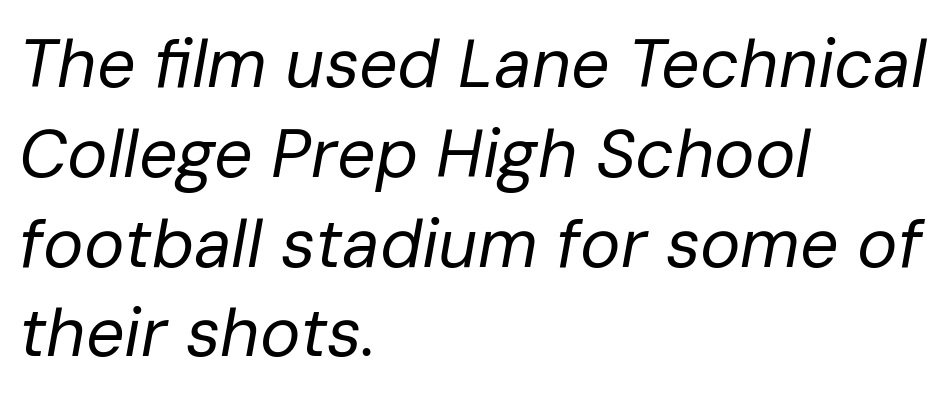
The image shows 68 px regular-weight type, italic (leaning right); set left-aligned, normal line spacing (1.32x), normal letter spacing, not underlined; low stroke contrast and a medium x-height.
